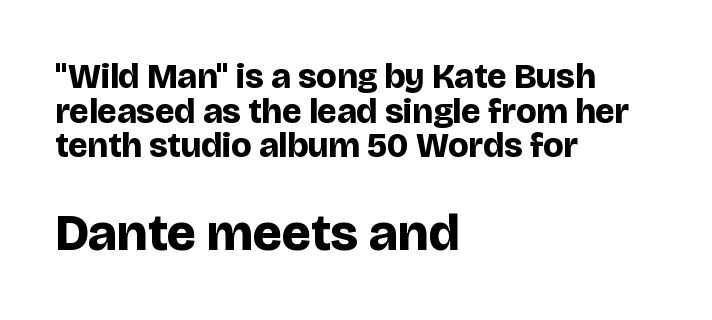
The image shows 52 px bold sans-serif type, upright; set left-aligned, tight line spacing (0.99x), normal letter spacing, not underlined; the second (bottom) block is 1.49x larger; low stroke contrast and a large x-height.
